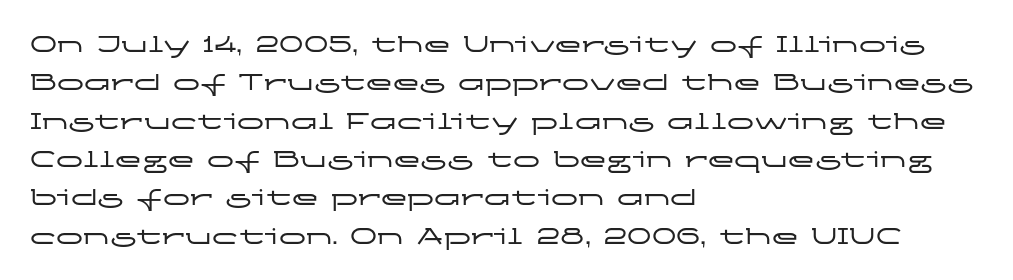
The image shows 27 px text type, upright; set left-aligned, normal line spacing (1.42x), normal letter spacing, not underlined.
